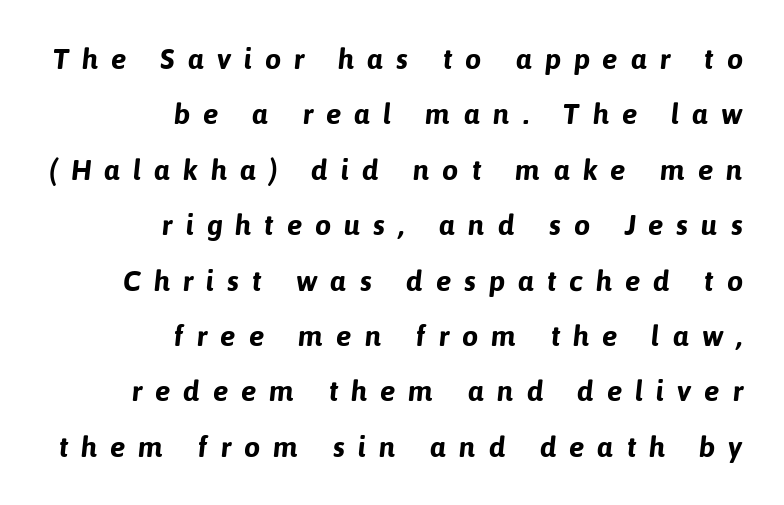
Q: Is the text bold? A: Yes.
Q: Is the typeface a serif or a sans-serif typeface? A: Sans-serif.
Q: Is the text underlined? A: No.
Q: How is the paragraph aligned? A: Right-aligned.
Q: Is the spacing between letters normal or unusually wide? A: Unusually wide.
Q: Is the spacing between lines tight, normal or loose? A: Loose.
Q: Width (condensed, normal, or wide)? A: Normal.
Q: Stroke contrast? A: Low.
Q: x-height? A: Medium.
Q: Monospaced? A: No.
